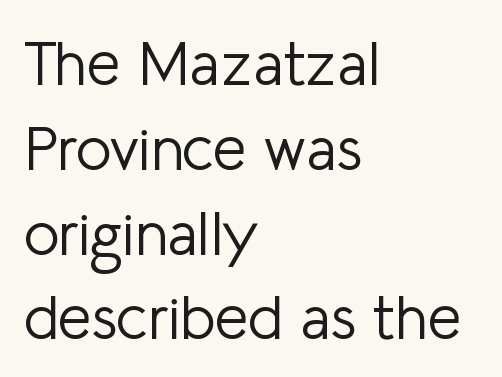
{"serif": "no", "italic": "no", "bold": "no", "weight": "light", "width": "normal", "stroke_contrast": "low", "x_height": "medium", "monospaced": "no", "underline": "no", "align": "left", "line_spacing": "normal", "line_spacing_ratio": 1.39, "letter_spacing": "normal", "letter_spacing_em": 0.0, "glyph_px": 61}
